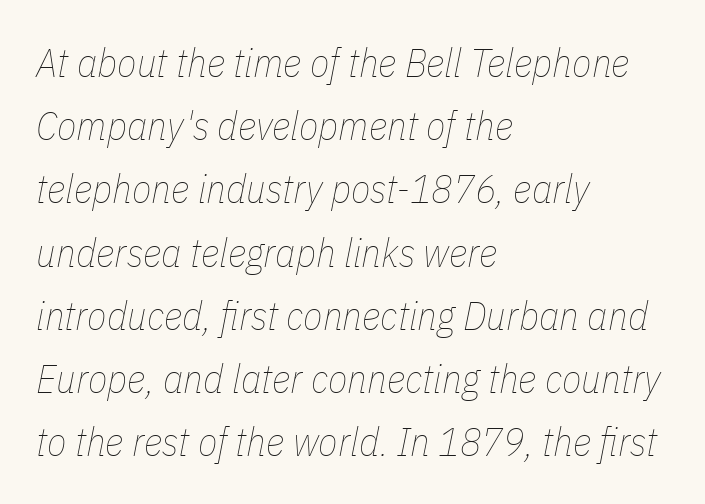
The image shows 40 px thin, condensed type, italic (leaning right); set left-aligned, normal line spacing (1.58x), normal letter spacing, not underlined; low stroke contrast and a medium x-height.
